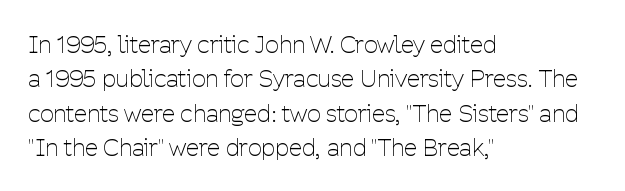
Q: Is the text bold? A: No.
Q: Is the text italic (slanted)? A: No, it is upright.
Q: Is the text underlined? A: No.
Q: How is the paragraph aligned? A: Left-aligned.
Q: Is the spacing between letters normal or unusually wide? A: Normal.
Q: Is the spacing between lines tight, normal or loose? A: Normal.
